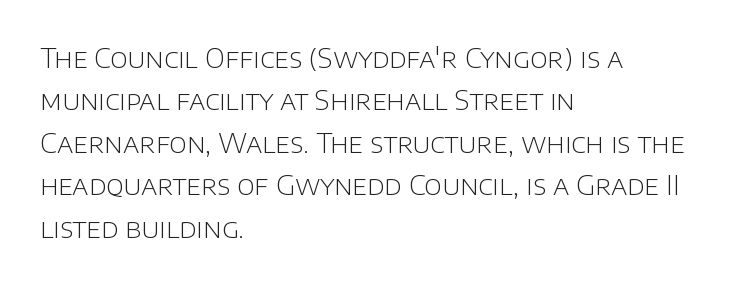
Characters follow at the spacing the type designer built in. Where is the straight margin? On the left. Weight: regular or lighter. Check the space under the baseline: it is left empty. Each new line begins a customary step beneath the previous one.
